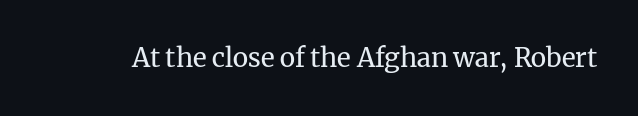
The image shows 26 px text type, upright; set normal letter spacing, not underlined.
